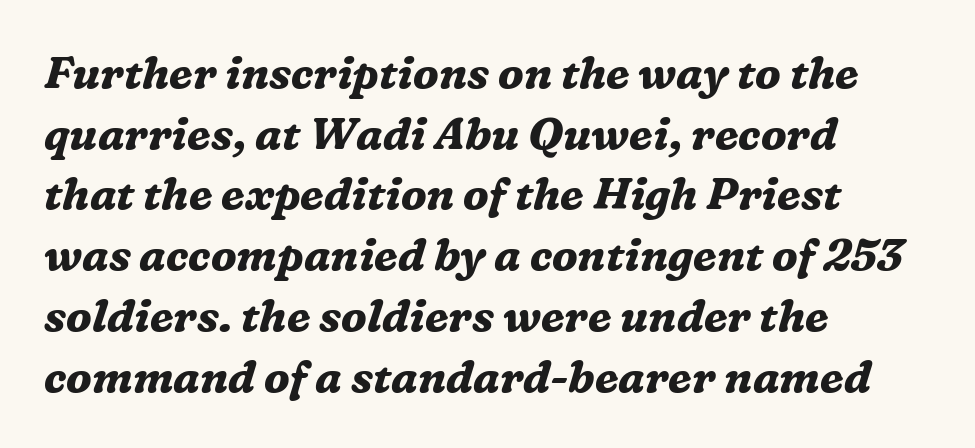
{"serif": "yes", "italic": "yes", "lean": "right", "slant_degrees": 16, "bold": "yes", "weight": "bold", "width": "normal", "stroke_contrast": "medium", "x_height": "medium", "monospaced": "no", "underline": "no", "align": "left", "line_spacing": "normal", "line_spacing_ratio": 1.38, "letter_spacing": "normal", "letter_spacing_em": 0.0, "glyph_px": 44}
